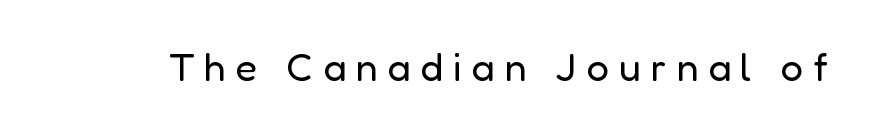
The cut favours lightness, reaching ordinary text weight at its darkest. Descender tails drop into unmarked territory. Each word looks stretched out because of the extra space between its letters. This rendering employs a face without finishing strokes, i.e., a sans-serif. Looks like regular typesetting: each glyph gets only the width it needs.
